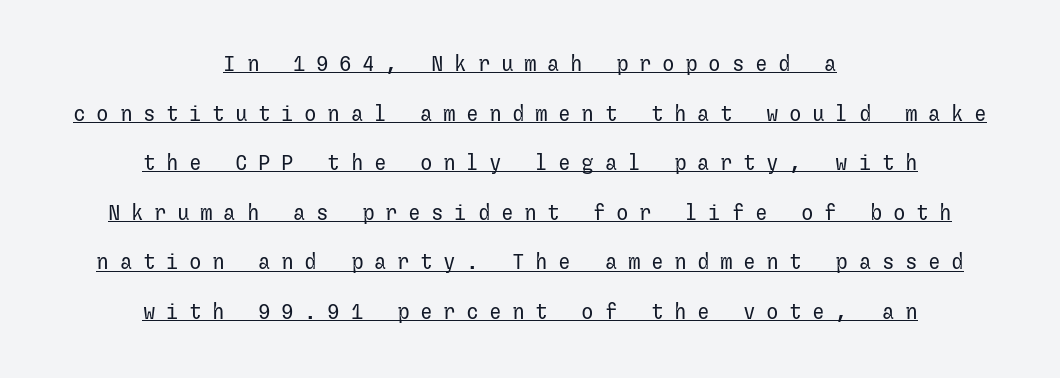
The image shows 21 px text type, upright; set centered, loose line spacing (2.36x), unusually wide letter spacing (+0.5 em), underlined.
